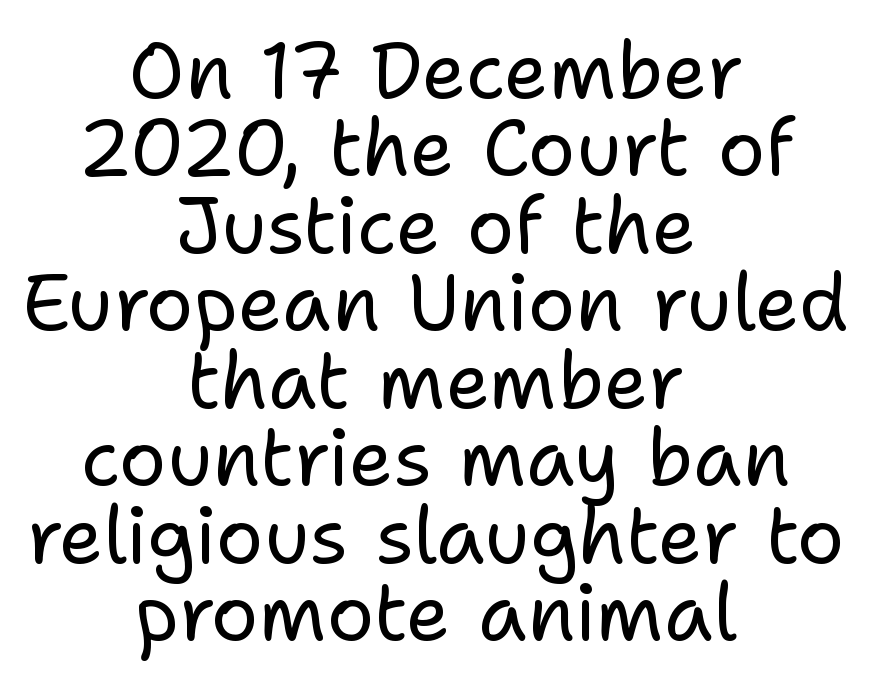
The image shows 79 px regular-weight sans-serif type, upright; set centered, tight line spacing (0.98x), normal letter spacing, not underlined; low stroke contrast and a medium x-height.
